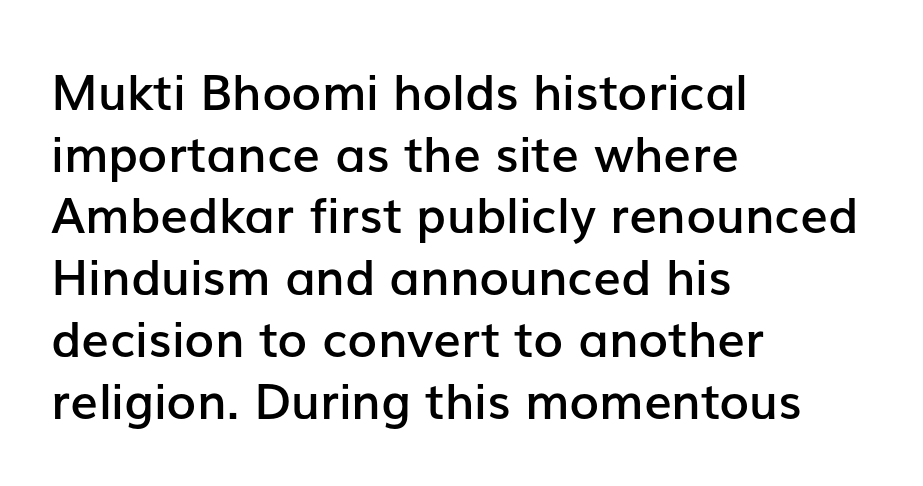
Q: Is the text bold? A: Semi-bold.
Q: Is the text italic (slanted)? A: No, it is upright.
Q: Is the typeface a serif or a sans-serif typeface? A: Sans-serif.
Q: Is the text underlined? A: No.
Q: How is the paragraph aligned? A: Left-aligned.
Q: Is the spacing between letters normal or unusually wide? A: Normal.
Q: Is the spacing between lines tight, normal or loose? A: Normal.
Q: Width (condensed, normal, or wide)? A: Normal.
Q: Stroke contrast? A: Low.
Q: x-height? A: Medium.
Q: Monospaced? A: No.
